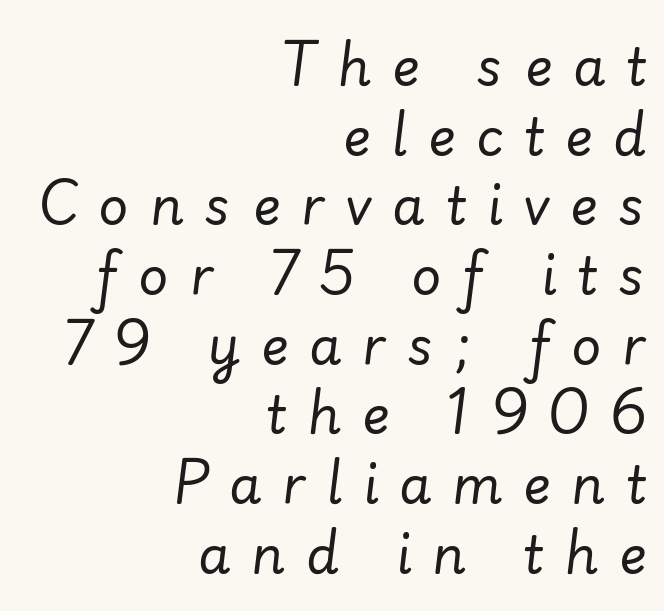
The image shows 52 px regular-weight type, italic (leaning right); set right-aligned, normal line spacing (1.34x), unusually wide letter spacing (+0.4 em), not underlined; low stroke contrast and a small x-height.
